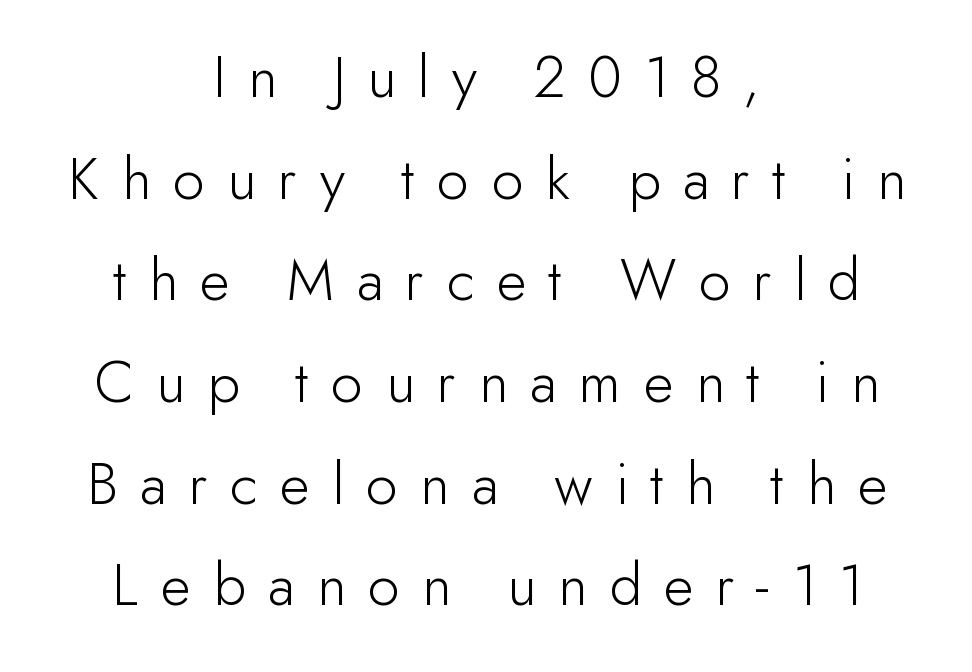
This reads as an unemphasized weight, regular at the heaviest. The strip under each line holds only bare page. Grotesque or geometric, the face here clearly has no serifs. Varying glyph widths throughout — classic text-font behaviour. Unlike italic type, these characters show no tilt at all. Summary of vertical rhythm: regular, with standard interline spacing.
